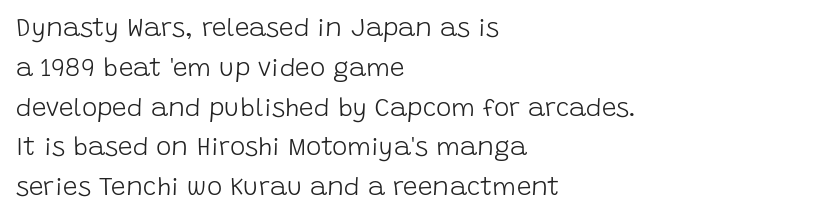
{"italic": "no", "bold": "no", "underline": "no", "align": "left", "line_spacing": "normal", "line_spacing_ratio": 1.53, "letter_spacing": "normal", "letter_spacing_em": 0.0, "glyph_px": 26}
